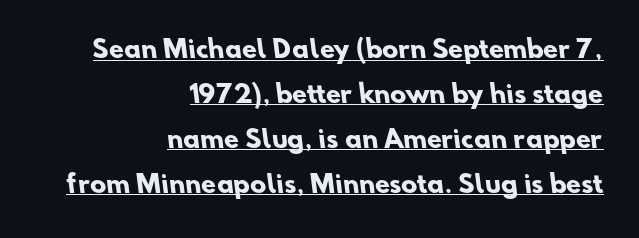
Q: Is the text bold? A: Yes.
Q: Is the text underlined? A: Yes.
Q: How is the paragraph aligned? A: Right-aligned.
Q: Is the spacing between letters normal or unusually wide? A: Normal.
